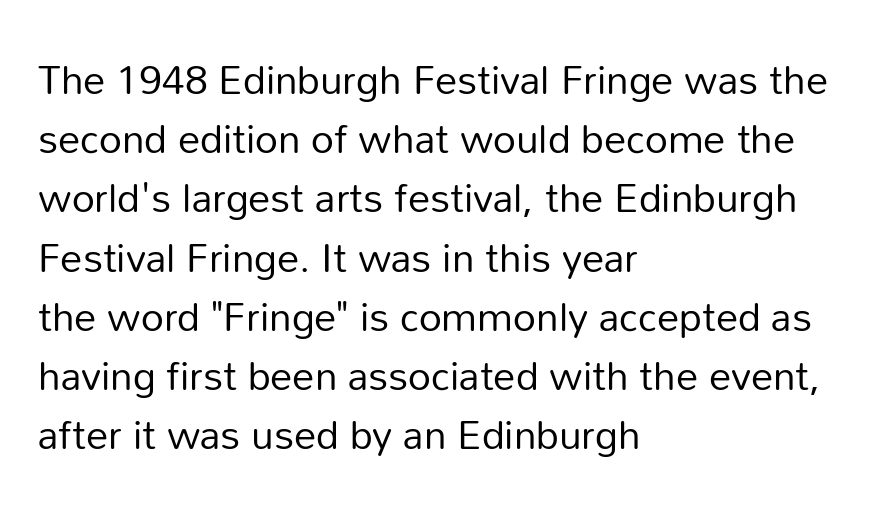
These lines stack with their left ends in a neat column. Each stroke keeps to a modest, everyday thickness or less. The glyphs are unaccompanied by any horizontal stroke below them. The face used here is a sans, in the tradition of grotesques and geometrics.
